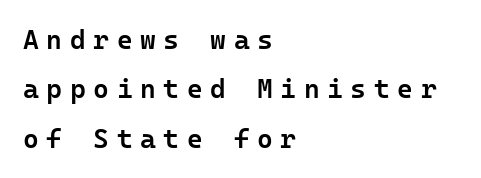
Q: Is the text bold? A: Semi-bold.
Q: Is the text italic (slanted)? A: No, it is upright.
Q: Is the text underlined? A: No.
Q: How is the paragraph aligned? A: Left-aligned.
Q: Is the spacing between letters normal or unusually wide? A: Unusually wide.
